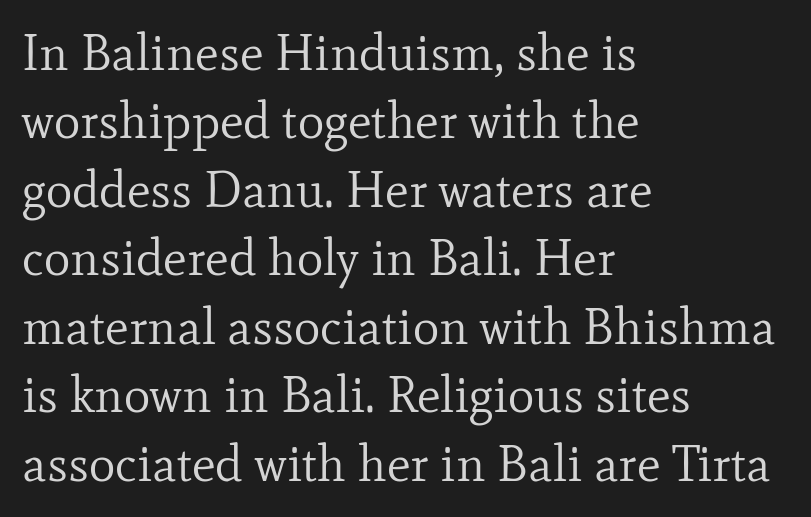
The image shows 50 px regular-weight serif type, upright; set left-aligned, normal line spacing (1.37x), normal letter spacing, not underlined; low stroke contrast and a small x-height.
